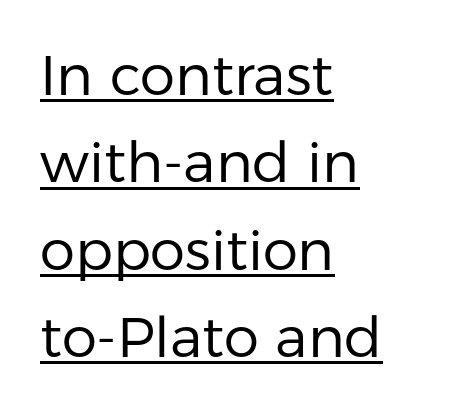
Is there any slant? The stems are plumb. Check where the strokes stop: nothing finishes them off — pure sans. Nothing heavy about these letters — not bold at all. This is underlined copy, the kind a proofreader might mark for attention. Quick note: interline space is typical.
